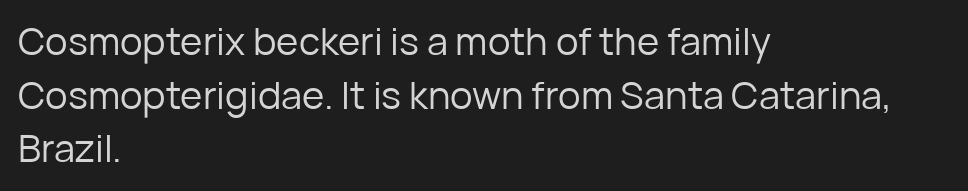
Q: Is the text bold? A: No.
Q: Is the text italic (slanted)? A: No, it is upright.
Q: Is the typeface a serif or a sans-serif typeface? A: Sans-serif.
Q: Is the text underlined? A: No.
Q: How is the paragraph aligned? A: Left-aligned.
Q: Is the spacing between letters normal or unusually wide? A: Normal.
Q: Is the spacing between lines tight, normal or loose? A: Normal.
Q: Width (condensed, normal, or wide)? A: Normal.
Q: Stroke contrast? A: Low.
Q: x-height? A: Medium.
Q: Monospaced? A: No.
